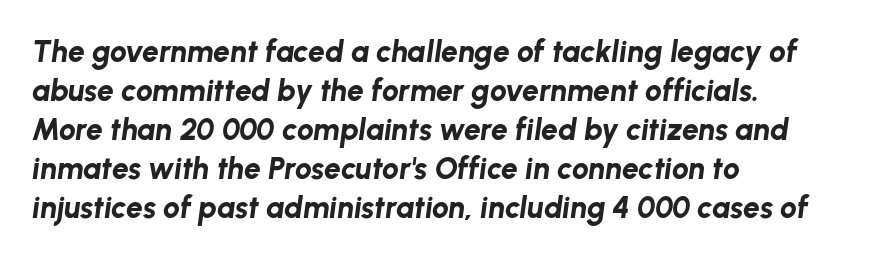
Q: Is the text bold? A: Yes.
Q: Is the text italic (slanted)? A: Yes, it leans right by about 8 degrees.
Q: Is the text underlined? A: No.
Q: How is the paragraph aligned? A: Left-aligned.
Q: Is the spacing between letters normal or unusually wide? A: Normal.
Q: Is the spacing between lines tight, normal or loose? A: Normal.
Q: Width (condensed, normal, or wide)? A: Normal.
Q: Stroke contrast? A: Low.
Q: x-height? A: Medium.
Q: Monospaced? A: No.
